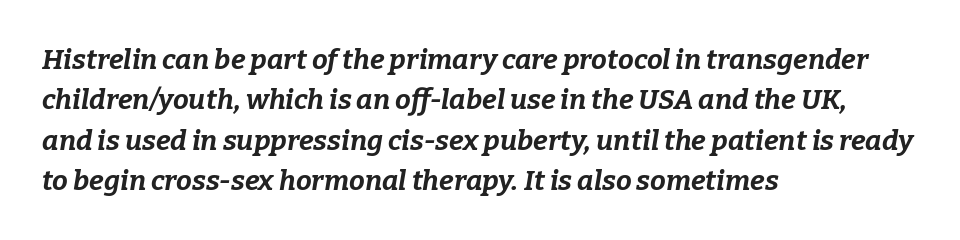
The image shows 28 px bold type, italic (leaning right); set left-aligned, normal line spacing (1.44x), normal letter spacing, not underlined; low stroke contrast and a medium x-height.
